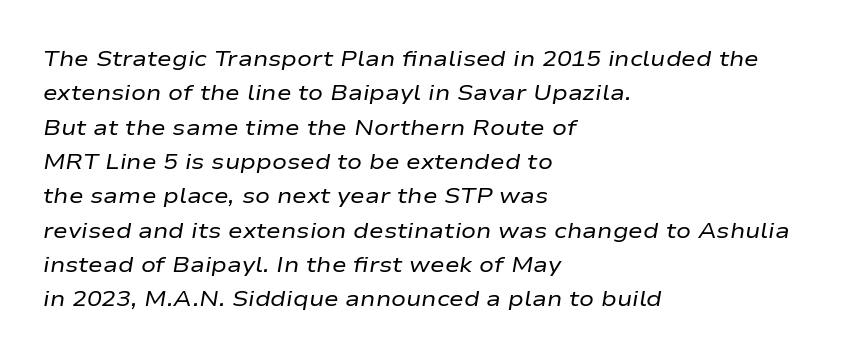
Q: Is the text bold? A: No.
Q: Is the text italic (slanted)? A: Yes, it leans right by about 9 degrees.
Q: Is the text underlined? A: No.
Q: How is the paragraph aligned? A: Left-aligned.
Q: Is the spacing between letters normal or unusually wide? A: Normal.
Q: Is the spacing between lines tight, normal or loose? A: Normal.
